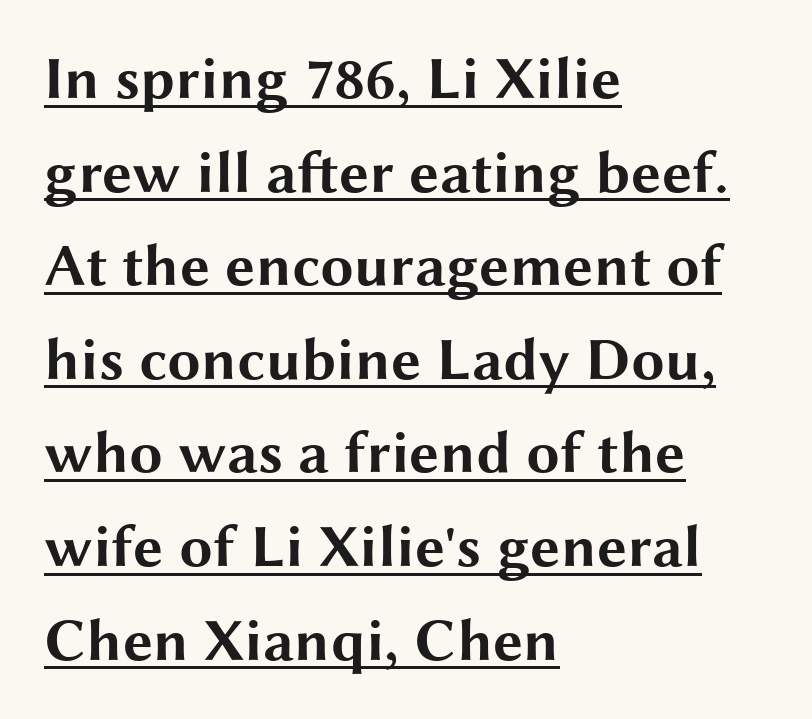
{"serif": "no", "italic": "no", "bold": "yes", "weight": "bold", "width": "wide", "stroke_contrast": "medium", "x_height": "medium", "monospaced": "no", "underline": "yes", "align": "left", "line_spacing": "normal", "line_spacing_ratio": 1.56, "letter_spacing": "normal", "letter_spacing_em": 0.0, "glyph_px": 60}
